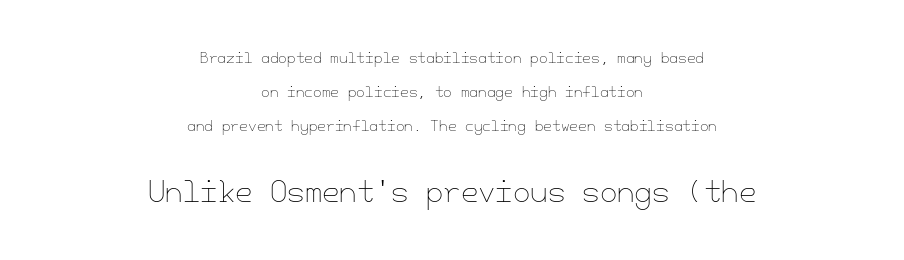
The image shows 28 px thin type, upright; set centered, loose line spacing (2.42x), normal letter spacing, not underlined; the second (bottom) block is 2.0x larger; low stroke contrast and a small x-height.
